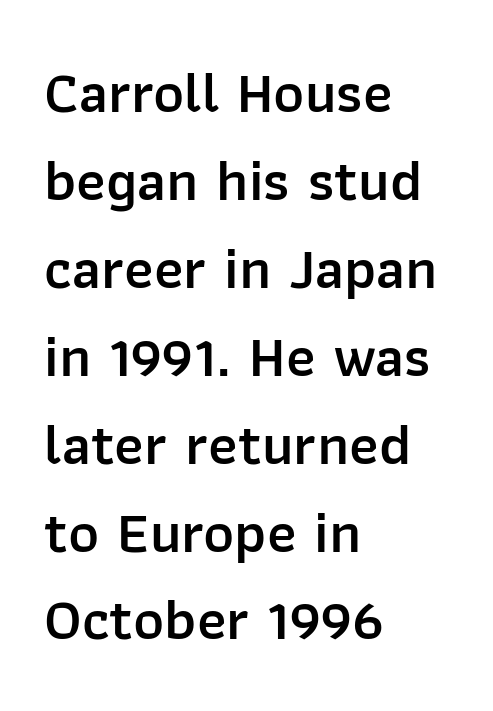
The image shows 59 px semibold sans-serif type, upright; set left-aligned, normal line spacing (1.49x), normal letter spacing, not underlined; low stroke contrast and a medium x-height.
